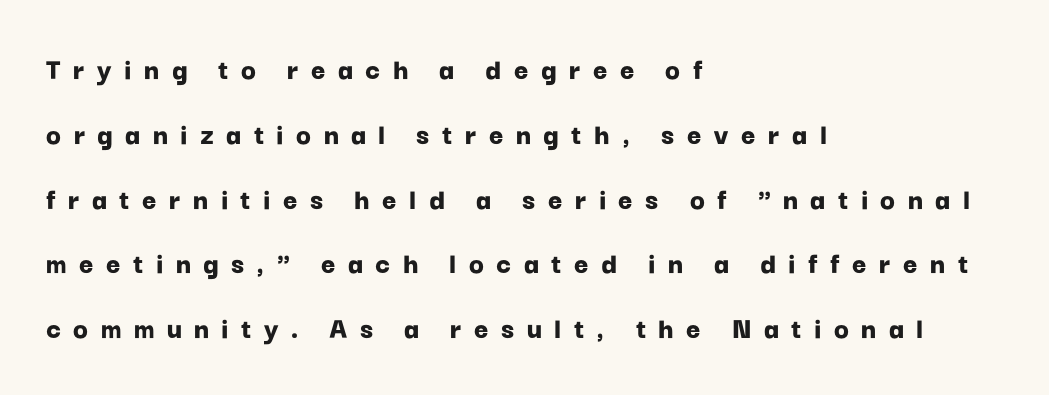
{"serif": "no", "italic": "no", "bold": "yes", "weight": "bold", "width": "normal", "stroke_contrast": "low", "x_height": "medium", "monospaced": "no", "underline": "no", "align": "left", "line_spacing": "loose", "line_spacing_ratio": 2.09, "letter_spacing": "wide", "letter_spacing_em": 0.4, "glyph_px": 31}
